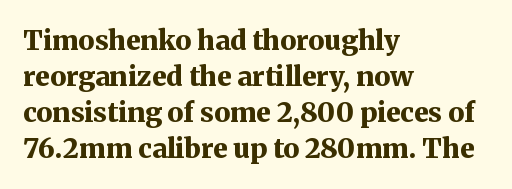
Q: Is the text bold? A: Yes.
Q: Is the text italic (slanted)? A: No, it is upright.
Q: Is the text underlined? A: No.
Q: How is the paragraph aligned? A: Left-aligned.
Q: Is the spacing between letters normal or unusually wide? A: Normal.
Q: Is the spacing between lines tight, normal or loose? A: Normal.
